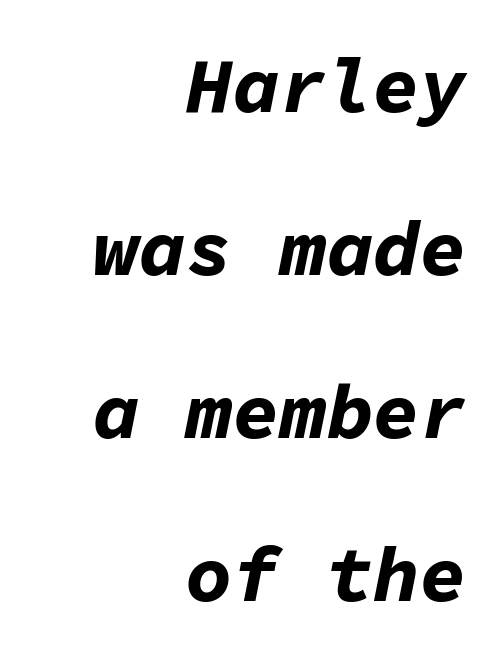
Q: Is the text bold? A: Yes.
Q: Is the text italic (slanted)? A: Yes, it leans right by about 11 degrees.
Q: Is the text underlined? A: No.
Q: How is the paragraph aligned? A: Right-aligned.
Q: Is the spacing between letters normal or unusually wide? A: Normal.
Q: Is the spacing between lines tight, normal or loose? A: Loose.
Q: Width (condensed, normal, or wide)? A: Normal.
Q: Stroke contrast? A: Low.
Q: x-height? A: Medium.
Q: Monospaced? A: Yes.
